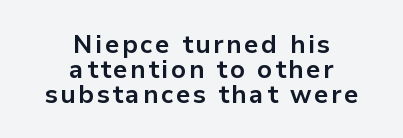
{"italic": "no", "bold": "yes", "underline": "no", "align": "center", "line_spacing": "tight", "line_spacing_ratio": 1.01, "glyph_px": 25}
